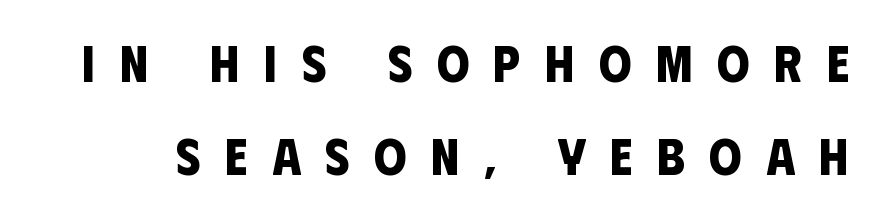
Q: Is the text bold? A: Yes.
Q: Is the typeface a serif or a sans-serif typeface? A: Sans-serif.
Q: Is the text underlined? A: No.
Q: Is the spacing between letters normal or unusually wide? A: Unusually wide.
Q: Width (condensed, normal, or wide)? A: Condensed.
Q: Stroke contrast? A: Low.
Q: x-height? A: Large.
Q: Monospaced? A: No.
